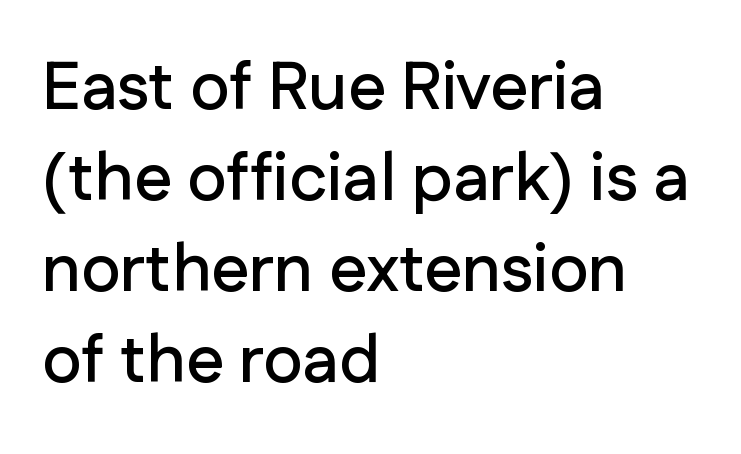
{"serif": "no", "italic": "no", "width": "normal", "stroke_contrast": "low", "x_height": "medium", "monospaced": "no", "underline": "no", "align": "left", "line_spacing": "normal", "line_spacing_ratio": 1.36, "letter_spacing": "normal", "letter_spacing_em": 0.0, "glyph_px": 67}
